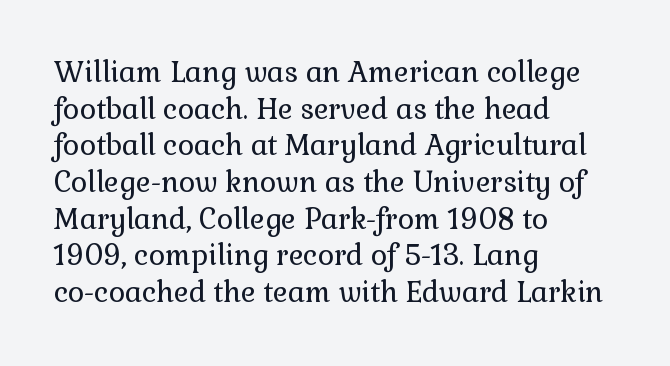
{"serif": "yes", "italic": "no", "bold": "no", "weight": "regular", "width": "normal", "stroke_contrast": "low", "x_height": "medium", "monospaced": "no", "underline": "no", "align": "left", "line_spacing": "normal", "line_spacing_ratio": 1.31, "letter_spacing": "normal", "letter_spacing_em": 0.0, "glyph_px": 28}
